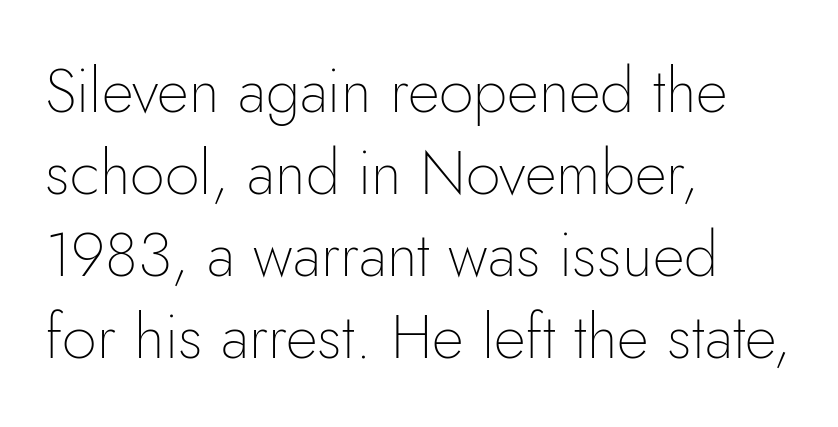
{"serif": "no", "italic": "no", "bold": "no", "weight": "thin", "width": "normal", "stroke_contrast": "low", "x_height": "small", "monospaced": "no", "underline": "no", "align": "left", "line_spacing": "normal", "line_spacing_ratio": 1.32, "letter_spacing": "normal", "letter_spacing_em": 0.0, "glyph_px": 62}
